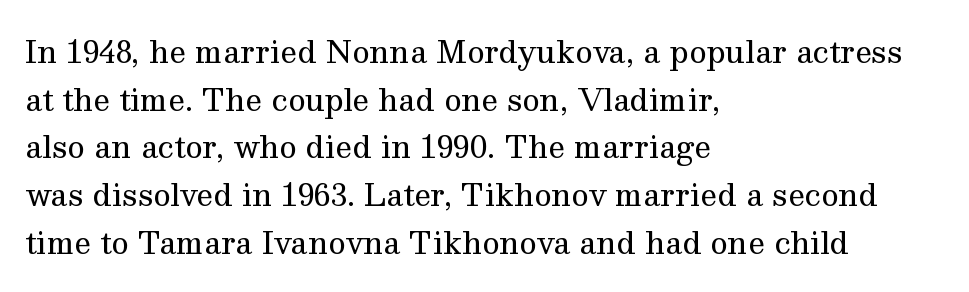
Q: Is the text bold? A: No.
Q: Is the text italic (slanted)? A: No, it is upright.
Q: Is the typeface a serif or a sans-serif typeface? A: Serif.
Q: Is the text underlined? A: No.
Q: How is the paragraph aligned? A: Left-aligned.
Q: Is the spacing between letters normal or unusually wide? A: Normal.
Q: Is the spacing between lines tight, normal or loose? A: Normal.
Q: Width (condensed, normal, or wide)? A: Normal.
Q: Stroke contrast? A: Medium.
Q: x-height? A: Medium.
Q: Monospaced? A: No.
